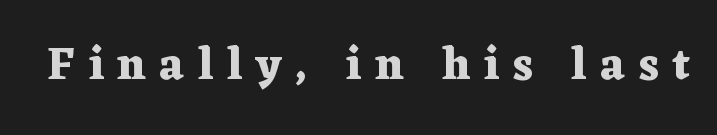
The image shows 45 px heavy, wide serif type, upright; set unusually wide letter spacing (+0.29 em), not underlined; medium stroke contrast and a medium x-height.
